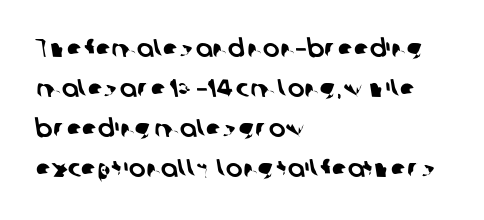
The specimen omits any rule beneath the text block's lines. A student would call this left alignment; a typographer would say flush left, rag right. Standard letterfit; no display-style spreading of the glyphs. Honestly, the row spacing looks completely unremarkable.
